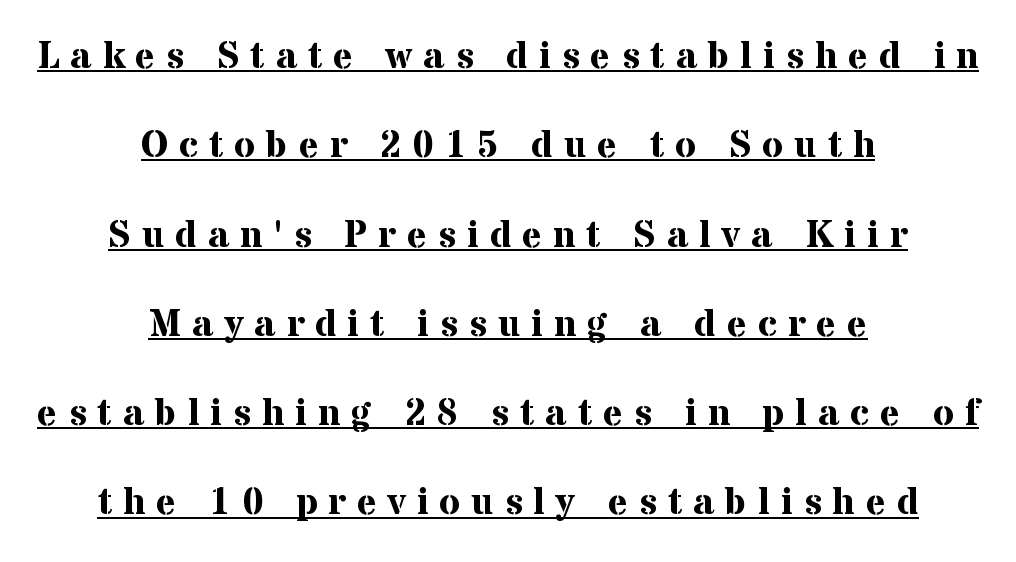
The image shows 38 px bold serif type, upright; set centered, loose line spacing (2.35x), unusually wide letter spacing (+0.29 em), underlined; medium stroke contrast and a medium x-height.
